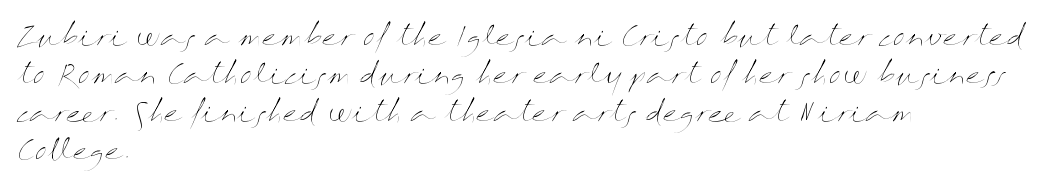
The image shows 27 px text type; set left-aligned, normal line spacing (1.41x), normal letter spacing, not underlined.
